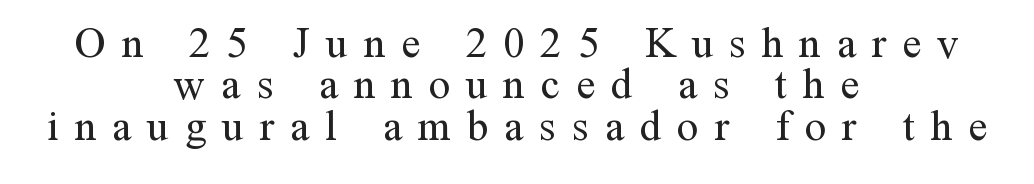
Q: Is the text bold? A: No.
Q: Is the text italic (slanted)? A: No, it is upright.
Q: Is the typeface a serif or a sans-serif typeface? A: Serif.
Q: Is the text underlined? A: No.
Q: How is the paragraph aligned? A: Centered.
Q: Is the spacing between letters normal or unusually wide? A: Unusually wide.
Q: Is the spacing between lines tight, normal or loose? A: Tight.
Q: Width (condensed, normal, or wide)? A: Normal.
Q: Stroke contrast? A: Medium.
Q: x-height? A: Medium.
Q: Monospaced? A: No.
